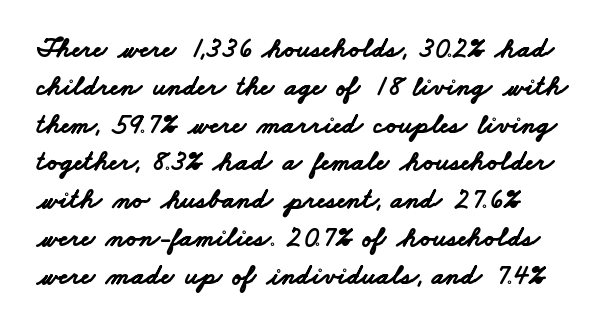
{"serif": "no", "bold": "yes", "weight": "bold", "width": "wide", "stroke_contrast": "low", "x_height": "small", "monospaced": "no", "underline": "no", "align": "left", "line_spacing": "normal", "line_spacing_ratio": 1.35, "letter_spacing": "normal", "letter_spacing_em": 0.0, "glyph_px": 28}
